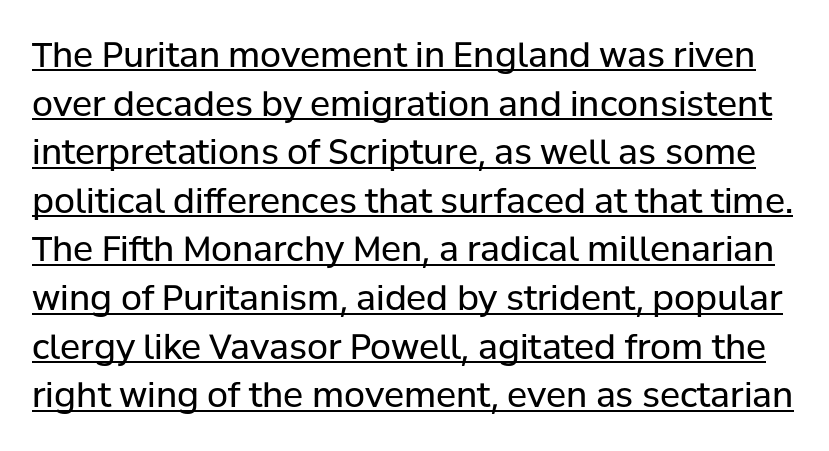
The image shows 34 px regular-weight sans-serif type, upright; set normal line spacing (1.43x), normal letter spacing, underlined; low stroke contrast and a medium x-height.
